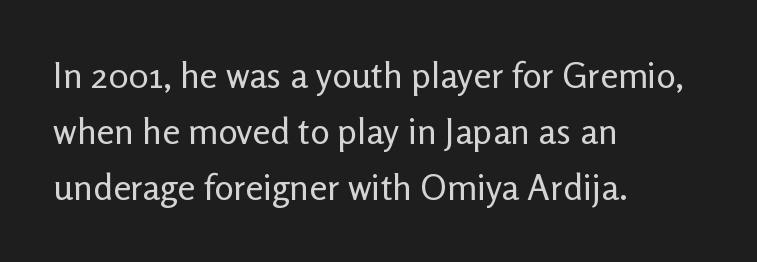
Q: Is the text bold? A: No.
Q: Is the text italic (slanted)? A: No, it is upright.
Q: Is the typeface a serif or a sans-serif typeface? A: Sans-serif.
Q: Is the text underlined? A: No.
Q: How is the paragraph aligned? A: Left-aligned.
Q: Is the spacing between letters normal or unusually wide? A: Normal.
Q: Is the spacing between lines tight, normal or loose? A: Normal.
Q: Width (condensed, normal, or wide)? A: Normal.
Q: Stroke contrast? A: Low.
Q: x-height? A: Medium.
Q: Monospaced? A: No.
